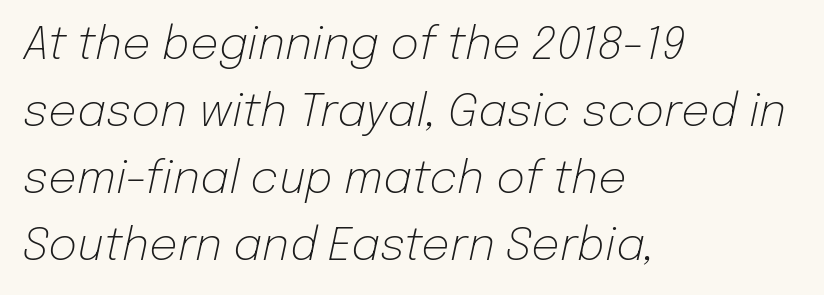
The image shows 45 px light type, italic (leaning right); set left-aligned, normal line spacing (1.49x), normal letter spacing, not underlined; low stroke contrast and a medium x-height.
